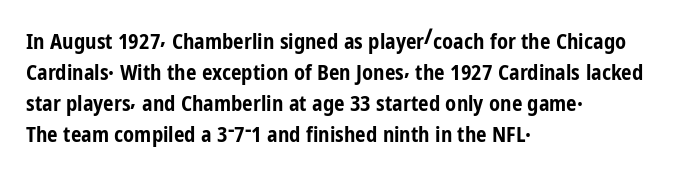
{"italic": "no", "bold": "yes", "underline": "no", "align": "left", "line_spacing": "normal", "line_spacing_ratio": 1.48, "letter_spacing": "normal", "letter_spacing_em": 0.0, "glyph_px": 21}
